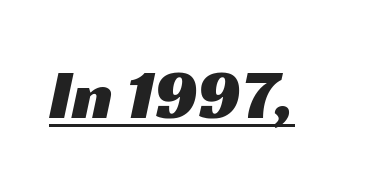
Q: Is the typeface a serif or a sans-serif typeface? A: Sans-serif.
Q: Is the text underlined? A: Yes.
Q: Is the spacing between letters normal or unusually wide? A: Normal.
Q: Width (condensed, normal, or wide)? A: Wide.
Q: Stroke contrast? A: Medium.
Q: x-height? A: Medium.
Q: Monospaced? A: No.
